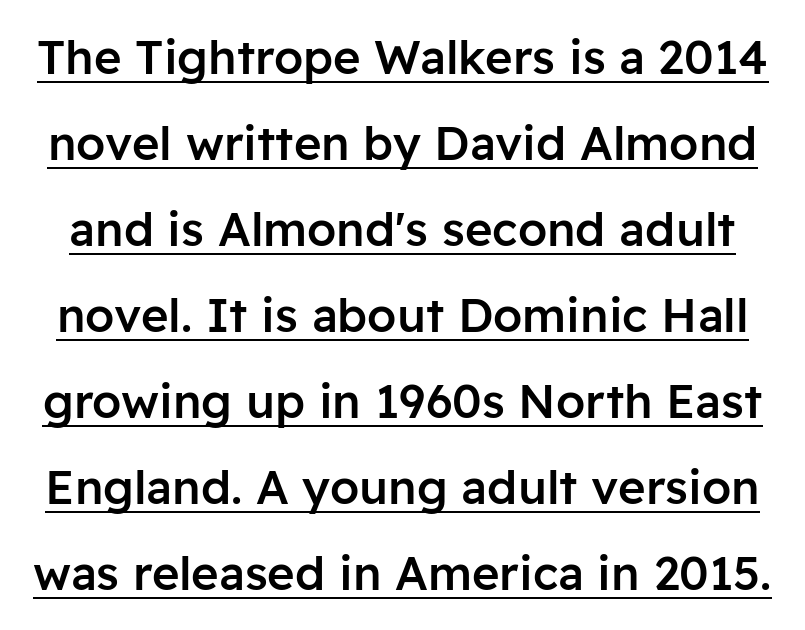
Nope, not italic — everything's standing straight. Think of a printed novel: that variable character pitch is what you see here. Underlining? Definitely there. This rendering leaves character spacing at its baseline value. The typesetting leans somewhat heavy: a semibold.
